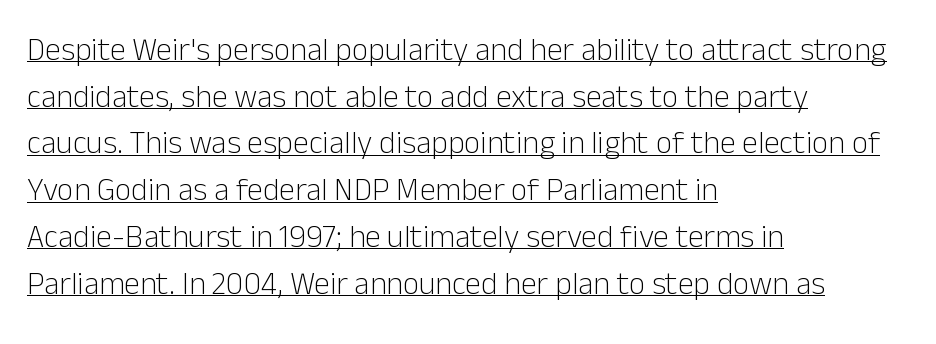
The image shows 32 px light sans-serif type, upright; set left-aligned, normal line spacing (1.46x), normal letter spacing, underlined; low stroke contrast and a medium x-height.
